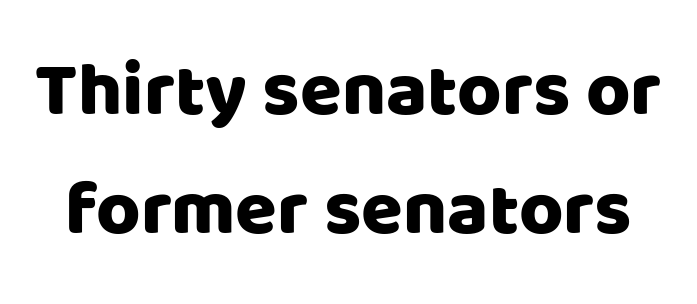
{"serif": "no", "italic": "no", "width": "normal", "stroke_contrast": "low", "x_height": "large", "monospaced": "no", "underline": "no", "line_spacing": "normal", "line_spacing_ratio": 1.56, "letter_spacing": "normal", "letter_spacing_em": 0.0, "glyph_px": 76}
